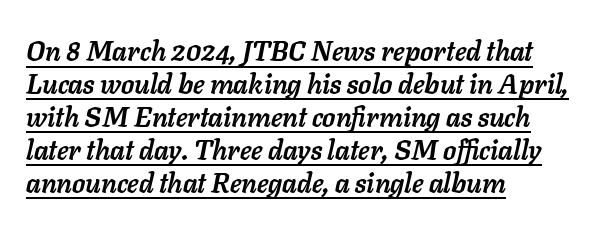
The image shows 27 px bold type, italic (leaning right); set left-aligned, line spacing 1.22x, normal letter spacing, underlined.
